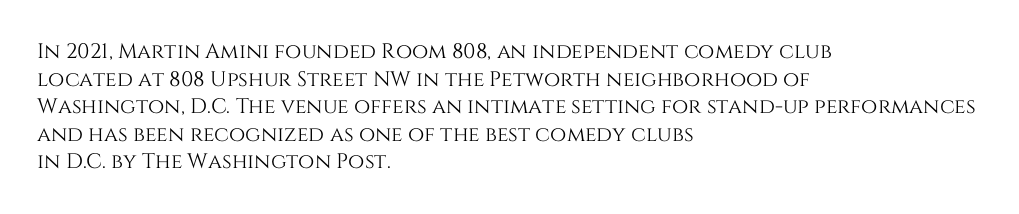
Line starts are locked; line ends wander. Leading matches the norm, producing a regular column. Characters remain perfectly vertical along every line. The area under the type is left untouched. Caption: standard tracking, unaltered.
